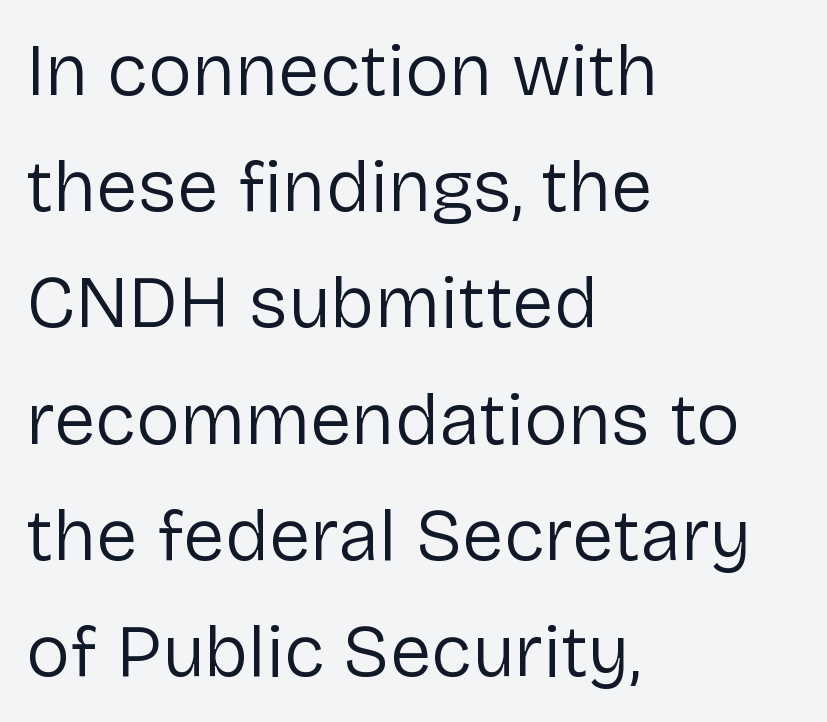
{"serif": "no", "italic": "no", "bold": "no", "weight": "regular", "width": "normal", "stroke_contrast": "low", "x_height": "medium", "monospaced": "no", "underline": "no", "align": "left", "line_spacing": "normal", "line_spacing_ratio": 1.57, "letter_spacing": "normal", "letter_spacing_em": 0.0, "glyph_px": 74}
